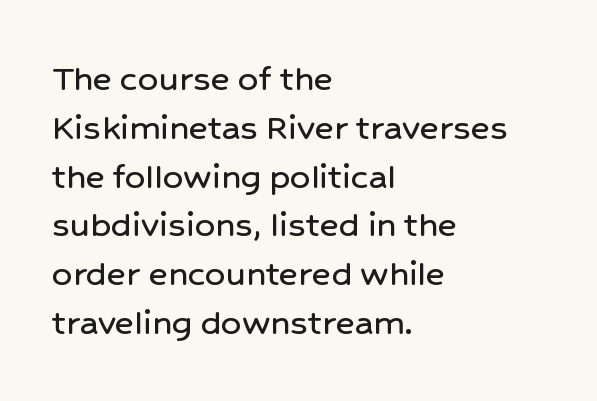
Is this a fixed-width face? No — the glyphs have proportional, varying widths. Is this a sans? Yes — the strokes have no serifs. The letters sit at their default tracking, neither squeezed nor spread. This rendering uses left alignment, leaving the right contour irregular. Do the letters lean? They stand straight. Glance below the letters and you will spot only blank space.
